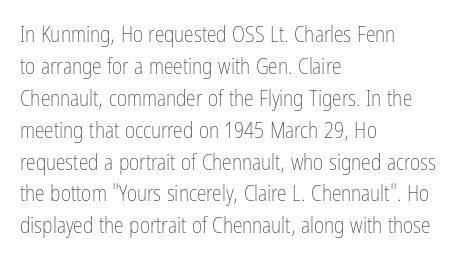
{"italic": "no", "bold": "no", "underline": "no", "align": "left", "line_spacing": "normal", "line_spacing_ratio": 1.45, "letter_spacing": "normal", "letter_spacing_em": 0.0, "glyph_px": 22}
